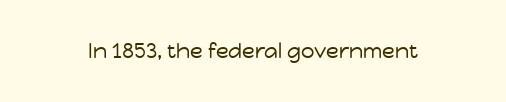
Q: Is the text bold? A: No.
Q: Is the text italic (slanted)? A: No, it is upright.
Q: Is the text underlined? A: No.
Q: Is the spacing between letters normal or unusually wide? A: Normal.
